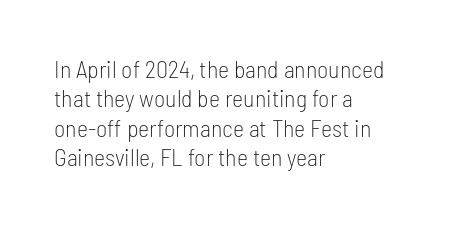
Notice how the stems are strictly vertical — no italics here. Standard letterfit; no display-style spreading of the glyphs. The space beneath each line is pristine and unruled. Counters stay open thanks to moderate or lighter strokes. A classic flush-left, rag-right setting is used for this passage.
